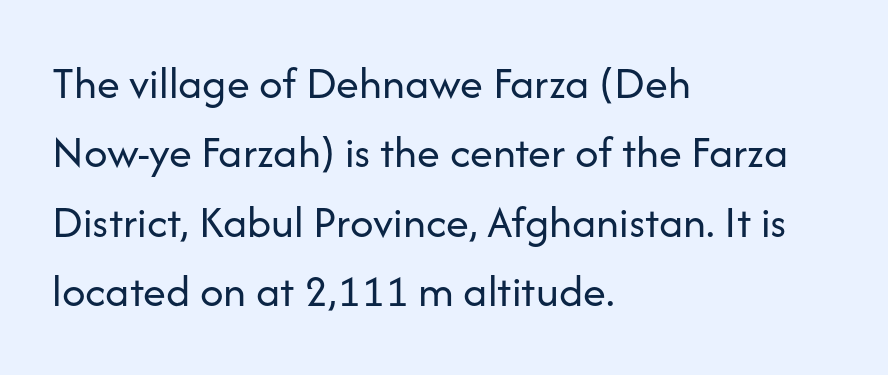
Unlike a traditional serif, this face leaves its strokes unadorned. A typesetter would call this leading conventional body-copy spacing. This sample has the flowing, uneven cadence of proportional lettering. The tracking reads as untouched default to a designer's eye. Letters rest on an invisible, unmarked baseline.
